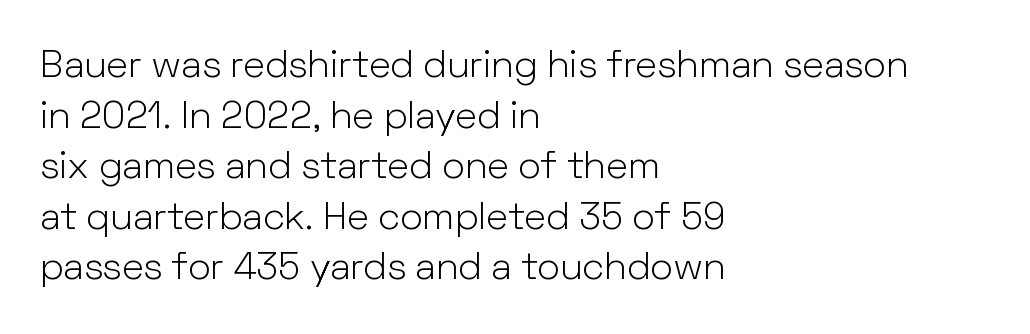
{"serif": "no", "italic": "no", "bold": "no", "weight": "light", "width": "normal", "stroke_contrast": "low", "x_height": "medium", "monospaced": "no", "underline": "no", "align": "left", "line_spacing": "normal", "line_spacing_ratio": 1.33, "letter_spacing": "normal", "letter_spacing_em": 0.0, "glyph_px": 38}
